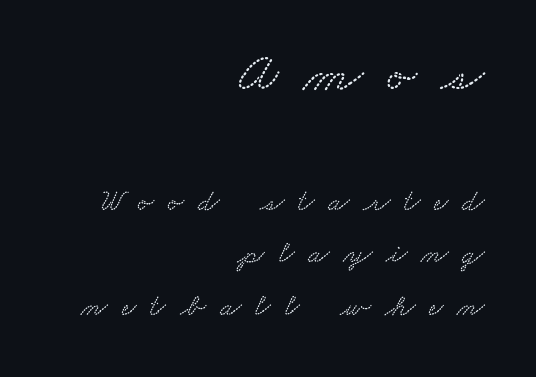
You could not count columns in this text — the font is proportionally spaced. Look at the glyph heights: the upper group is clearly the bigger setting. Display-style spreading of the glyphs; the letterfit is very open. Leading: standard. Leftover space on each line is placed entirely before the opening word. A typesetter would label this face a serif.
